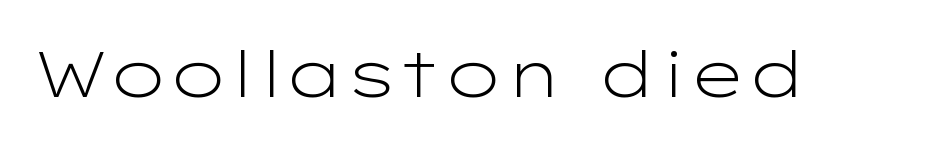
Italic: no, the glyphs are upright roman. The type family on display is of the sans-serif kind. The strip under each line holds only bare page. There is no visible air inserted between adjacent glyphs. The face used here is proportionally spaced, like ordinary book or web type.
